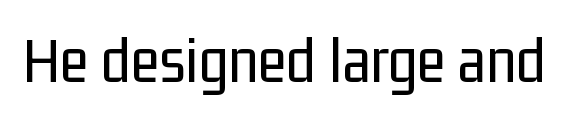
Q: Is the text bold? A: No.
Q: Is the text italic (slanted)? A: No, it is upright.
Q: Is the typeface a serif or a sans-serif typeface? A: Sans-serif.
Q: Is the text underlined? A: No.
Q: Is the spacing between letters normal or unusually wide? A: Normal.
Q: Width (condensed, normal, or wide)? A: Condensed.
Q: Stroke contrast? A: Low.
Q: x-height? A: Medium.
Q: Monospaced? A: No.
